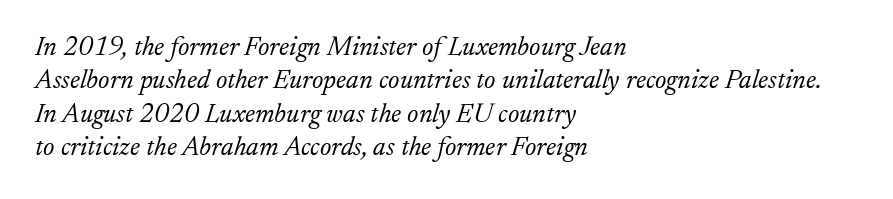
Q: Is the text bold? A: No.
Q: Is the text italic (slanted)? A: Yes, it leans right by about 17 degrees.
Q: Is the text underlined? A: No.
Q: How is the paragraph aligned? A: Left-aligned.
Q: Is the spacing between letters normal or unusually wide? A: Normal.
